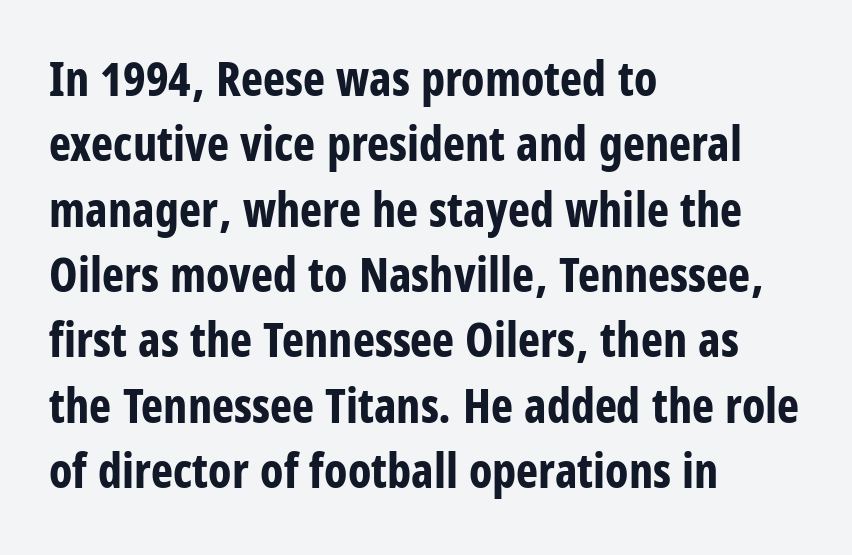
{"serif": "no", "italic": "no", "bold": "yes", "weight": "bold", "width": "condensed", "stroke_contrast": "low", "x_height": "large", "monospaced": "no", "underline": "no", "align": "left", "line_spacing": "normal", "line_spacing_ratio": 1.39, "letter_spacing": "normal", "letter_spacing_em": 0.0, "glyph_px": 47}
